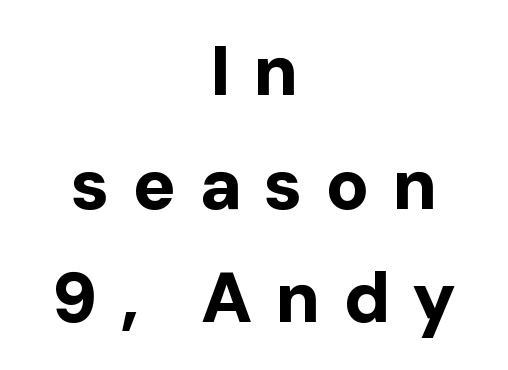
Character widths vary here, with narrow letters taking less room than wide ones. A centered setting, common on invitations and titles, is used for this passage. One glance says typical: line gaps are just what's usual. Unlike a traditional serif, this face leaves its strokes unadorned. Only glyphs here, with clear space below each row.
